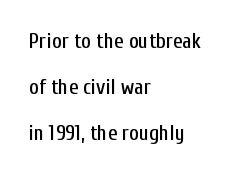
The image shows 21 px text type, upright; set left-aligned, loose line spacing (2.18x), normal letter spacing, not underlined.
